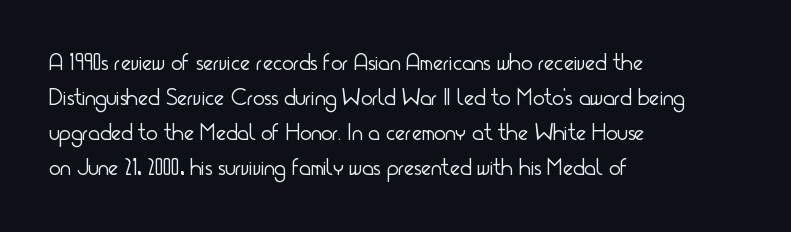
Q: Is the text bold? A: No.
Q: Is the text italic (slanted)? A: No, it is upright.
Q: Is the text underlined? A: No.
Q: How is the paragraph aligned? A: Left-aligned.
Q: Is the spacing between letters normal or unusually wide? A: Normal.
Q: Is the spacing between lines tight, normal or loose? A: Normal.
